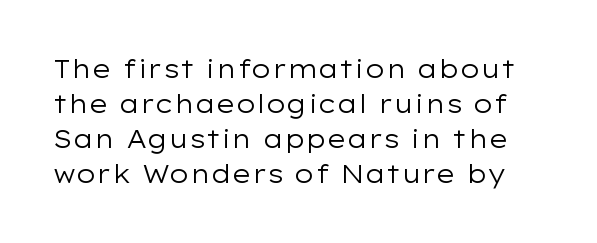
Q: Is the text bold? A: No.
Q: Is the text italic (slanted)? A: No, it is upright.
Q: Is the text underlined? A: No.
Q: Is the spacing between letters normal or unusually wide? A: Normal.
Q: Is the spacing between lines tight, normal or loose? A: Normal.
